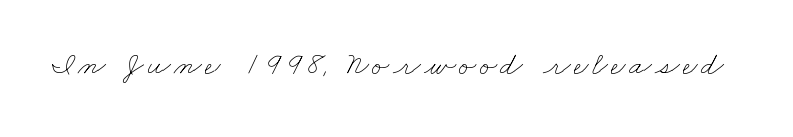
The image shows 32 px thin, wide type; set not underlined; low stroke contrast and a small x-height.
